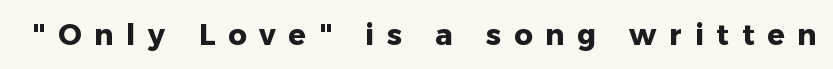
Varying glyph widths throughout — classic text-font behaviour. Is the letter spacing exaggerated? Yes — the characters are pushed far apart. Typesetter's note: full bold, strokes at maximum text heaviness. Italic? Not at all — the glyphs are vertical. Each row of text sits above clean, open space.
